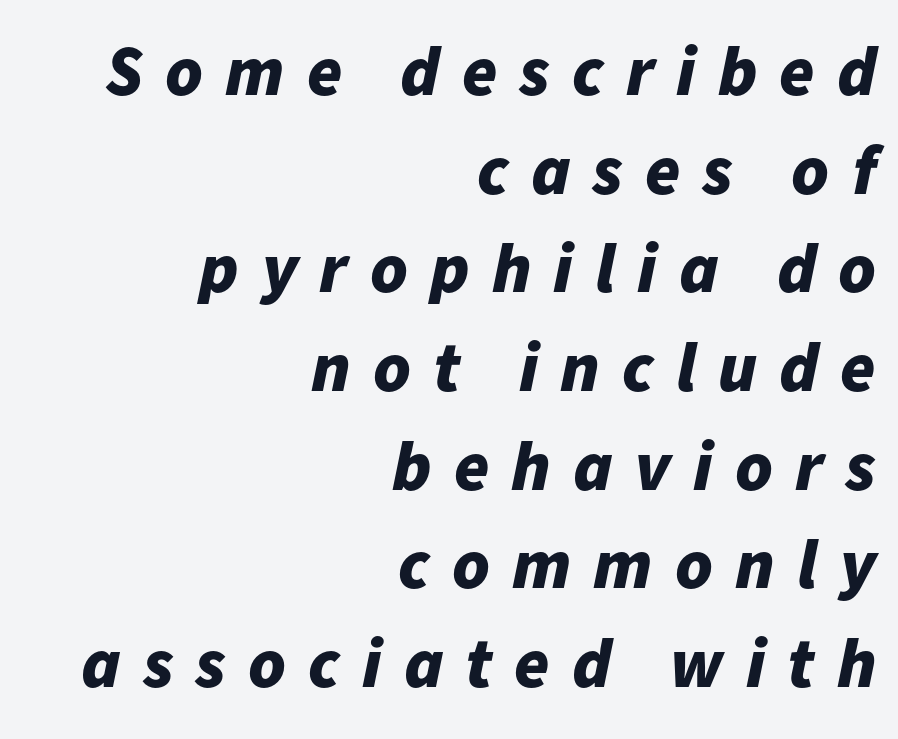
Q: Is the text bold? A: Yes.
Q: Is the text italic (slanted)? A: Yes, it leans right by about 11 degrees.
Q: Is the text underlined? A: No.
Q: How is the paragraph aligned? A: Right-aligned.
Q: Is the spacing between letters normal or unusually wide? A: Unusually wide.
Q: Is the spacing between lines tight, normal or loose? A: Normal.
Q: Width (condensed, normal, or wide)? A: Normal.
Q: Stroke contrast? A: Low.
Q: x-height? A: Medium.
Q: Monospaced? A: No.
